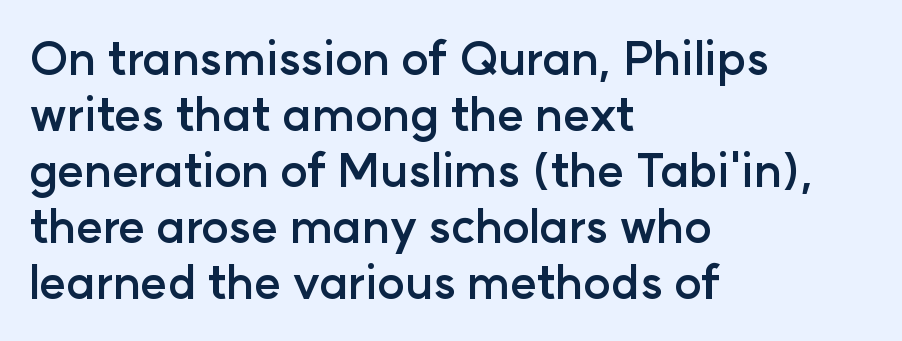
{"serif": "no", "italic": "no", "bold": "yes", "weight": "semibold", "width": "normal", "stroke_contrast": "low", "x_height": "medium", "monospaced": "no", "underline": "no", "align": "left", "line_spacing_ratio": 1.22, "letter_spacing": "normal", "letter_spacing_em": 0.0, "glyph_px": 46}
